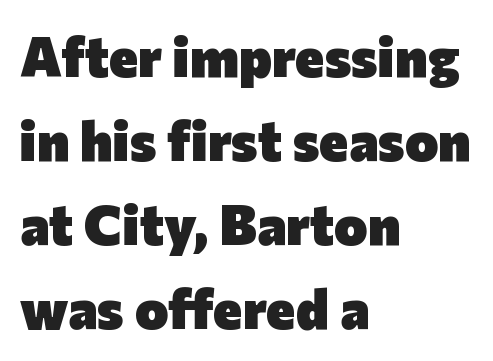
Q: Is the text bold? A: Yes.
Q: Is the text italic (slanted)? A: No, it is upright.
Q: Is the typeface a serif or a sans-serif typeface? A: Sans-serif.
Q: Is the text underlined? A: No.
Q: How is the paragraph aligned? A: Left-aligned.
Q: Is the spacing between letters normal or unusually wide? A: Normal.
Q: Is the spacing between lines tight, normal or loose? A: Normal.
Q: Width (condensed, normal, or wide)? A: Normal.
Q: Stroke contrast? A: Low.
Q: x-height? A: Medium.
Q: Monospaced? A: No.
